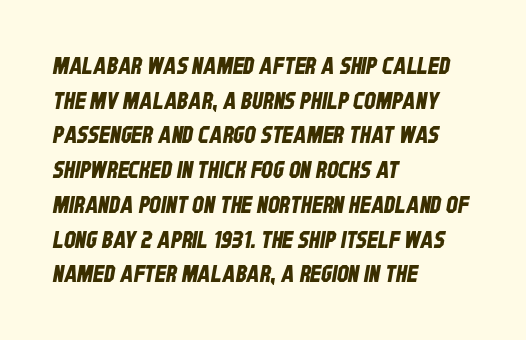
{"underline": "no", "align": "left", "line_spacing": "normal", "line_spacing_ratio": 1.51, "letter_spacing": "normal", "letter_spacing_em": 0.0, "glyph_px": 23}
